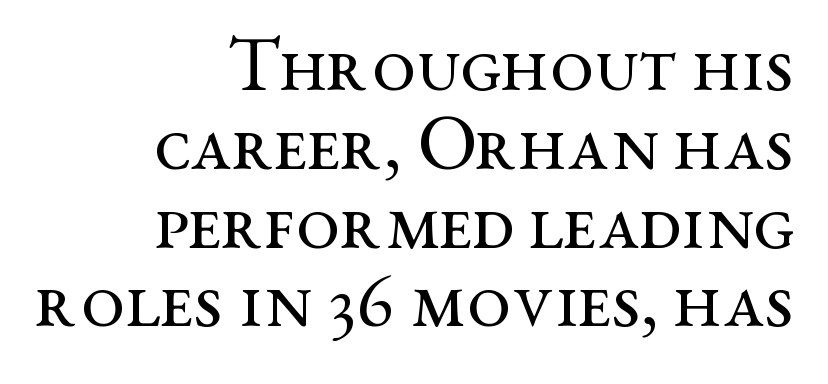
Q: Is the text bold? A: No.
Q: Is the text italic (slanted)? A: No, it is upright.
Q: Is the typeface a serif or a sans-serif typeface? A: Serif.
Q: Is the text underlined? A: No.
Q: How is the paragraph aligned? A: Right-aligned.
Q: Is the spacing between letters normal or unusually wide? A: Normal.
Q: Is the spacing between lines tight, normal or loose? A: Tight.
Q: Width (condensed, normal, or wide)? A: Wide.
Q: Stroke contrast? A: Medium.
Q: x-height? A: Medium.
Q: Monospaced? A: No.
